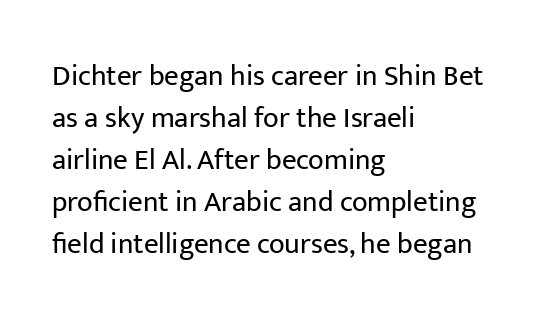
Q: Is the text bold? A: No.
Q: Is the text italic (slanted)? A: No, it is upright.
Q: Is the typeface a serif or a sans-serif typeface? A: Sans-serif.
Q: Is the text underlined? A: No.
Q: How is the paragraph aligned? A: Left-aligned.
Q: Is the spacing between letters normal or unusually wide? A: Normal.
Q: Is the spacing between lines tight, normal or loose? A: Normal.
Q: Width (condensed, normal, or wide)? A: Normal.
Q: Stroke contrast? A: Low.
Q: x-height? A: Medium.
Q: Monospaced? A: No.
